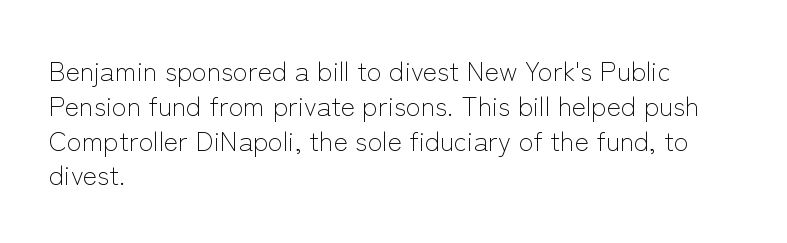
The image shows 27 px text type, upright; set left-aligned, normal line spacing (1.29x), normal letter spacing, not underlined.
